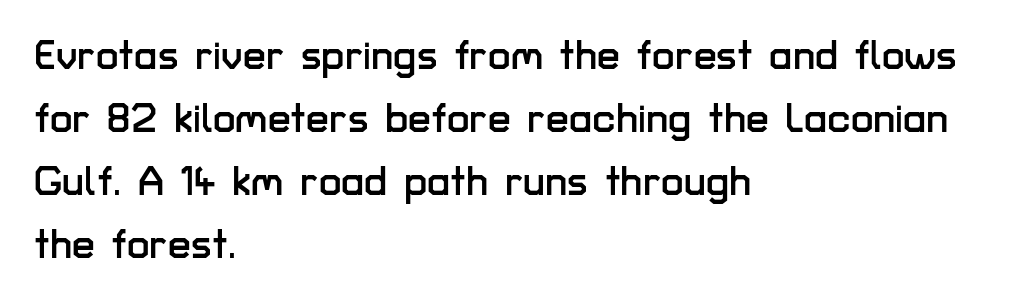
The image shows 41 px sans-serif type, upright; set left-aligned, normal line spacing (1.54x), normal letter spacing, not underlined; low stroke contrast and a medium x-height.
